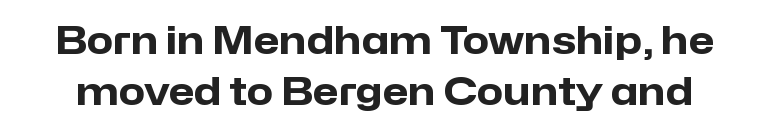
The image shows 38 px heavy sans-serif type, upright; set normal line spacing (1.35x), normal letter spacing, not underlined; low stroke contrast and a medium x-height.
